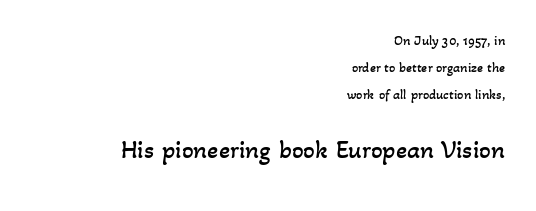
Q: Is the text bold? A: No.
Q: Is the text underlined? A: No.
Q: How is the paragraph aligned? A: Right-aligned.
Q: Is the spacing between letters normal or unusually wide? A: Normal.
Q: Is the spacing between lines tight, normal or loose? A: Loose.
Q: Which block of text is set in a larger size, the first (top) or the second (bottom)? A: The second (bottom) one.
